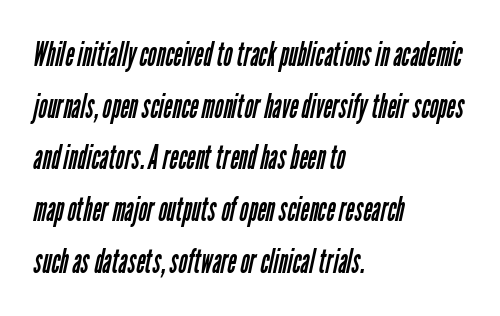
Summary of vertical rhythm: regular, with standard interline spacing. The setting favours the left margin, as ordinary paragraphs usually do. Looks like regular typesetting: each glyph gets only the width it needs. The gaps between neighbouring characters are ordinary and unremarkable. Stroke terminals: plain, sans-serif. Honestly, there is no underline to notice here at all.
